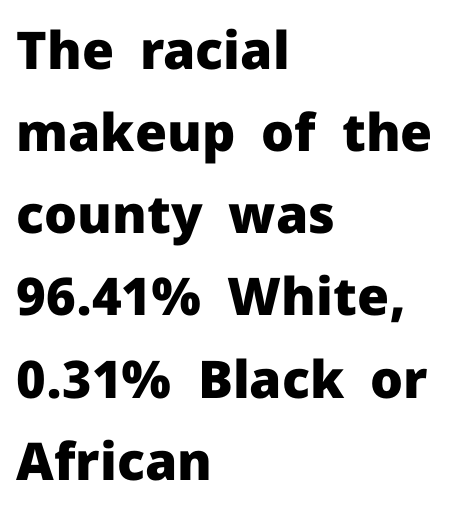
The space directly below the letters is spotless. The face used here has the dense, thick strokes of a bold. The text was rendered using a sans face with plain stroke endings. Layout note: lines flush left. Words appear dense and cohesive because spacing is normal. Looks like regular typesetting: each glyph gets only the width it needs.
